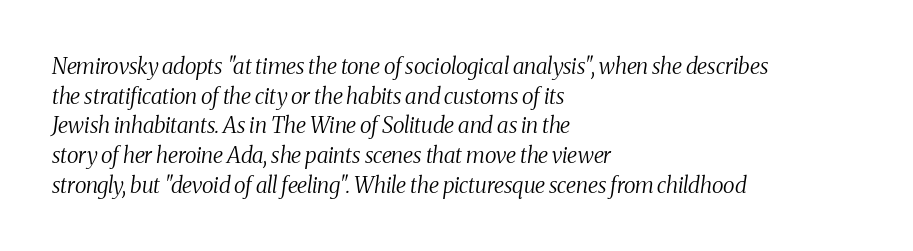
The image shows 22 px text type, italic (leaning right); set left-aligned, normal line spacing (1.35x), normal letter spacing, not underlined.
